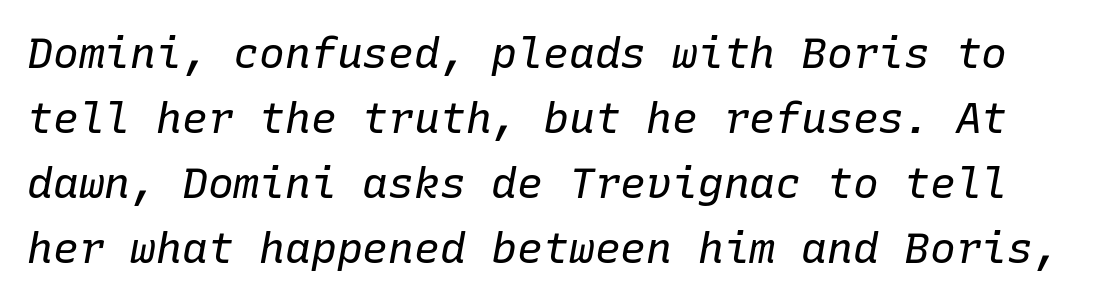
Q: Is the text bold? A: No.
Q: Is the text italic (slanted)? A: Yes, it leans right by about 10 degrees.
Q: Is the text underlined? A: No.
Q: Is the spacing between letters normal or unusually wide? A: Normal.
Q: Is the spacing between lines tight, normal or loose? A: Normal.
Q: Width (condensed, normal, or wide)? A: Normal.
Q: Stroke contrast? A: Low.
Q: x-height? A: Medium.
Q: Monospaced? A: Yes.
